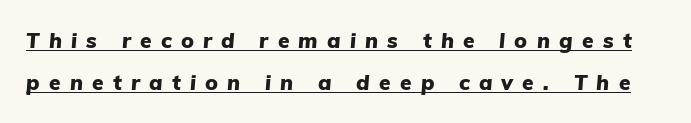
{"italic": "yes", "lean": "right", "slant_degrees": 5, "bold": "yes", "underline": "yes", "line_spacing": "loose", "line_spacing_ratio": 2.01, "letter_spacing": "wide", "letter_spacing_em": 0.44, "glyph_px": 21}
